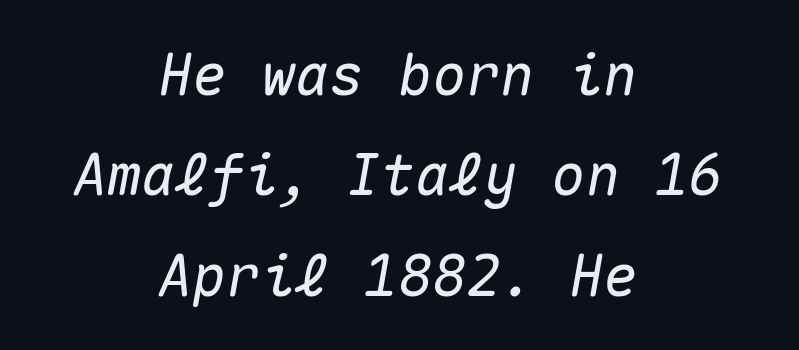
Q: Is the text italic (slanted)? A: Yes, it leans right by about 10 degrees.
Q: Is the text underlined? A: No.
Q: How is the paragraph aligned? A: Centered.
Q: Is the spacing between letters normal or unusually wide? A: Normal.
Q: Width (condensed, normal, or wide)? A: Normal.
Q: Stroke contrast? A: Medium.
Q: x-height? A: Medium.
Q: Monospaced? A: Yes.
